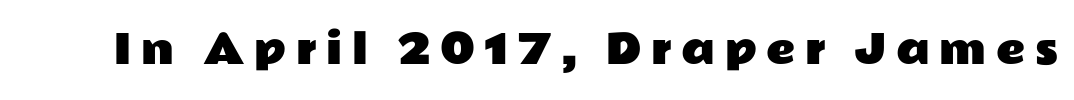
{"serif": "no", "italic": "no", "width": "wide", "stroke_contrast": "low", "x_height": "medium", "monospaced": "no", "underline": "no", "letter_spacing": "wide", "letter_spacing_em": 0.24, "glyph_px": 40}
